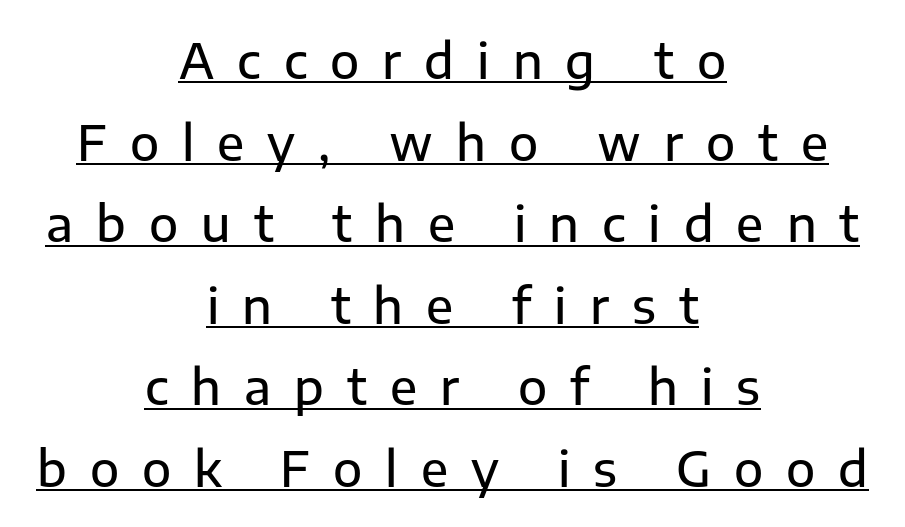
{"serif": "no", "italic": "no", "width": "normal", "stroke_contrast": "low", "x_height": "medium", "monospaced": "no", "underline": "yes", "align": "center", "line_spacing": "normal", "line_spacing_ratio": 1.7, "letter_spacing": "wide", "letter_spacing_em": 0.48, "glyph_px": 48}
